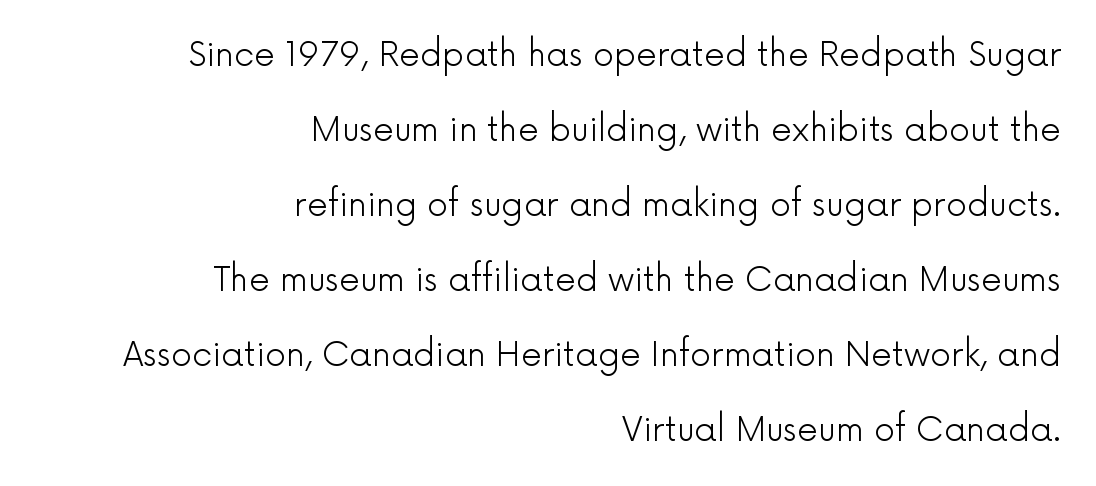
Caption: multi-line text, flush right, ragged left. The specimen reads as upright at a glance. The face used here is proportionally spaced, like ordinary book or web type. In terms of leading, this rendering errs on the spacious side. The rendering keeps characters at their native spacing. The passage shown is typeset with a sans-serif family.
